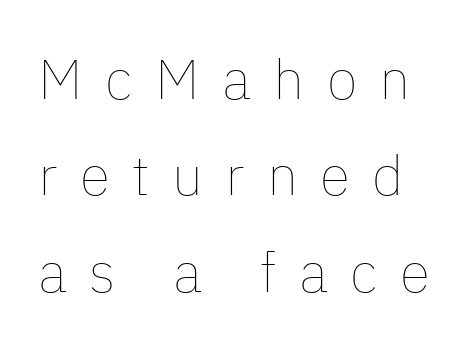
Q: Is the text bold? A: No.
Q: Is the text italic (slanted)? A: No, it is upright.
Q: Is the text underlined? A: No.
Q: Is the spacing between letters normal or unusually wide? A: Unusually wide.
Q: Width (condensed, normal, or wide)? A: Normal.
Q: Stroke contrast? A: Low.
Q: x-height? A: Medium.
Q: Monospaced? A: No.
